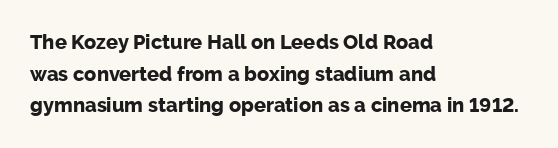
{"italic": "no", "bold": "yes", "underline": "no", "align": "left", "line_spacing": "normal", "line_spacing_ratio": 1.58, "letter_spacing": "normal", "letter_spacing_em": 0.0, "glyph_px": 20}
